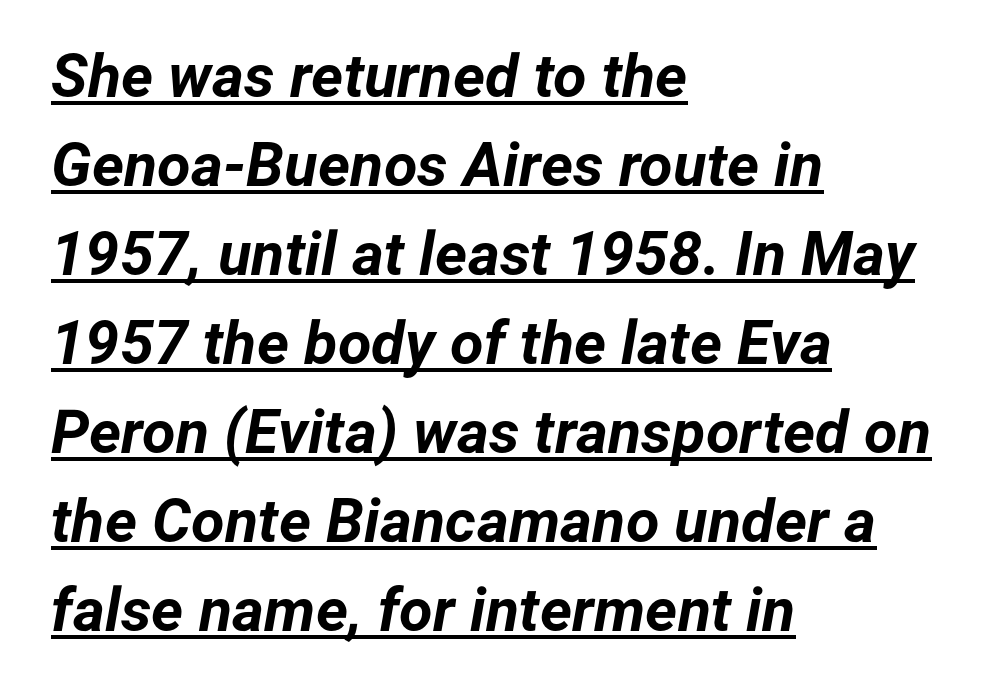
The image shows 61 px bold type, italic (leaning right); set left-aligned, normal line spacing (1.46x), normal letter spacing, underlined; low stroke contrast and a medium x-height.
